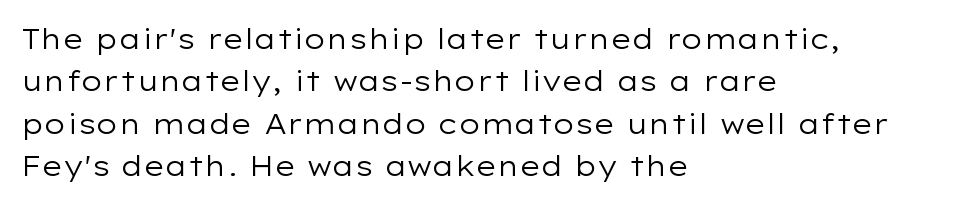
{"serif": "no", "italic": "no", "bold": "no", "weight": "regular", "width": "wide", "stroke_contrast": "low", "x_height": "medium", "monospaced": "no", "underline": "no", "align": "left", "line_spacing": "normal", "line_spacing_ratio": 1.51, "letter_spacing": "normal", "letter_spacing_em": 0.0, "glyph_px": 28}
